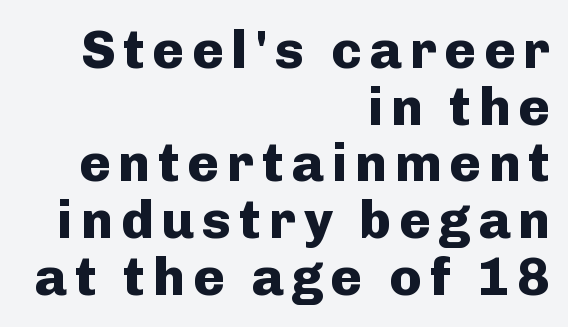
Typographic density is high because the face is bold. What kind of face is this? One without serifs — a sans. Baseline-to-baseline distance is barely more than the letter height. The specimen omits any rule beneath the text block's lines.
